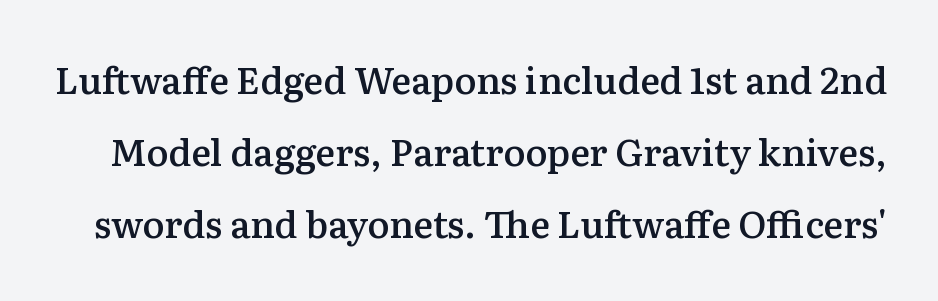
The image shows 37 px semibold serif type, upright; set loose line spacing (1.95x), normal letter spacing, not underlined; medium stroke contrast and a medium x-height.
